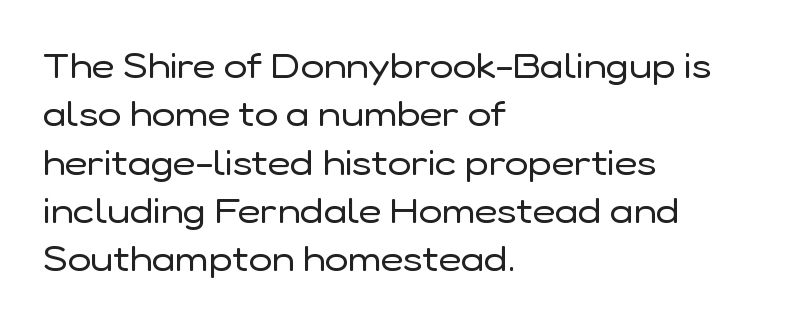
The image shows 35 px regular-weight sans-serif type, upright; set left-aligned, normal line spacing (1.38x), normal letter spacing, not underlined; low stroke contrast and a medium x-height.
